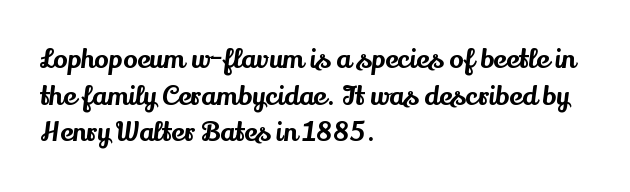
{"underline": "no", "align": "left", "line_spacing": "normal", "line_spacing_ratio": 1.36, "letter_spacing": "normal", "letter_spacing_em": 0.0, "glyph_px": 27}
